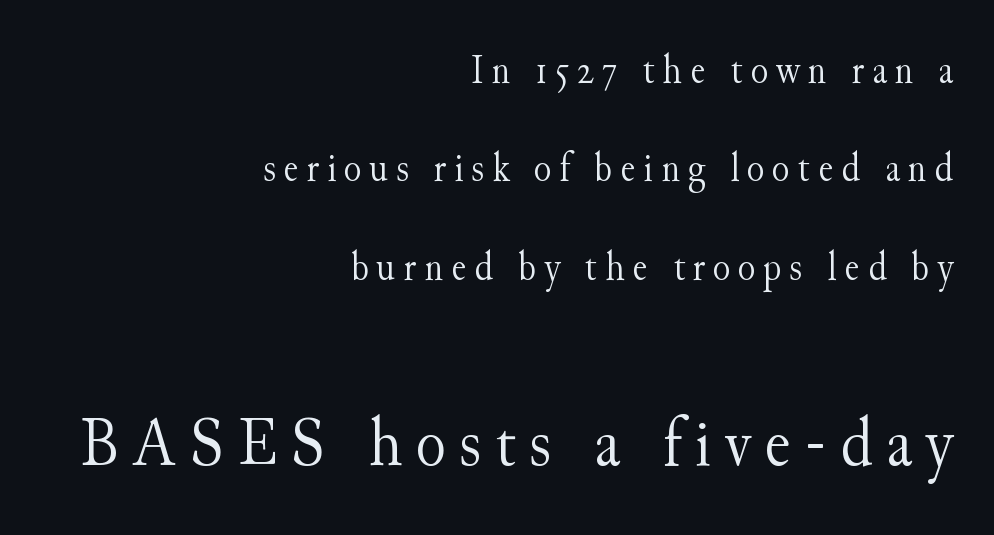
The image shows 71 px light serif type, upright; set right-aligned, loose line spacing (2.4x), not underlined; the second (bottom) block is 1.73x larger; medium stroke contrast and a small x-height.
